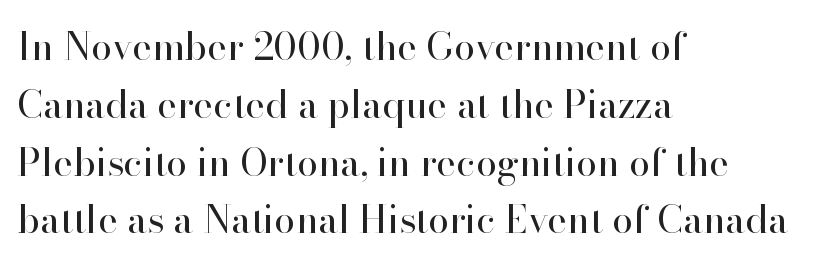
{"serif": "yes", "italic": "no", "bold": "no", "weight": "regular", "width": "normal", "stroke_contrast": "high", "x_height": "small", "monospaced": "no", "underline": "no", "align": "left", "line_spacing": "normal", "line_spacing_ratio": 1.52, "letter_spacing": "normal", "letter_spacing_em": 0.0, "glyph_px": 38}
